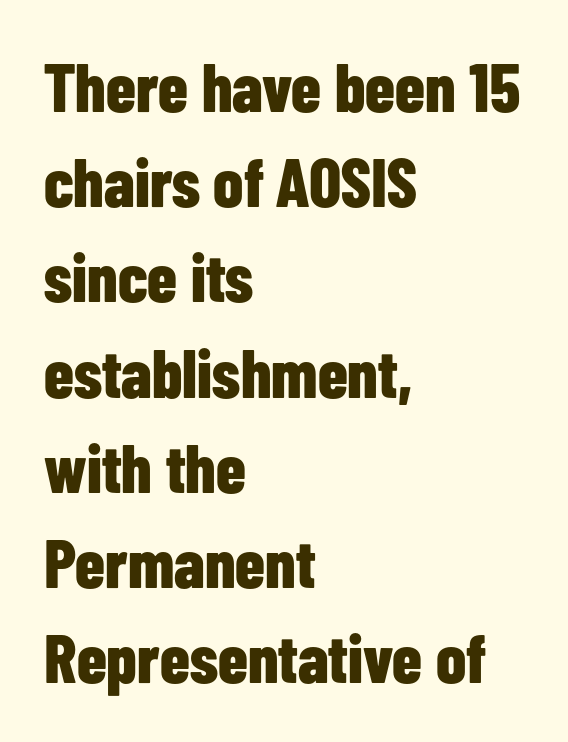
{"serif": "no", "italic": "no", "bold": "yes", "weight": "bold", "width": "condensed", "stroke_contrast": "low", "x_height": "medium", "monospaced": "no", "underline": "no", "align": "left", "line_spacing": "normal", "line_spacing_ratio": 1.4, "letter_spacing": "normal", "letter_spacing_em": 0.0, "glyph_px": 68}
